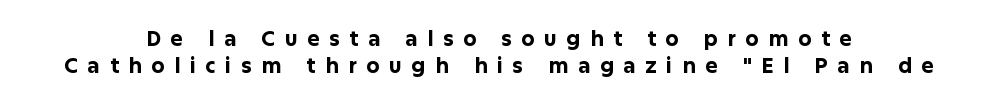
The image shows 21 px bold type, upright; set centered, normal line spacing (1.3x), unusually wide letter spacing (+0.45 em), not underlined.
